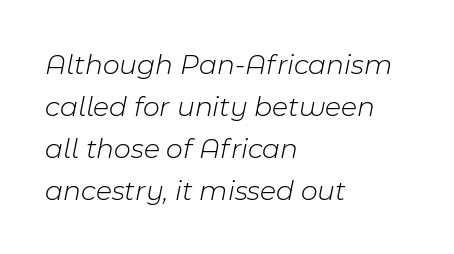
Q: Is the text bold? A: No.
Q: Is the text italic (slanted)? A: Yes, it leans right by about 11 degrees.
Q: Is the text underlined? A: No.
Q: How is the paragraph aligned? A: Left-aligned.
Q: Is the spacing between letters normal or unusually wide? A: Normal.
Q: Is the spacing between lines tight, normal or loose? A: Normal.
Q: Width (condensed, normal, or wide)? A: Normal.
Q: Stroke contrast? A: Low.
Q: x-height? A: Medium.
Q: Monospaced? A: No.
